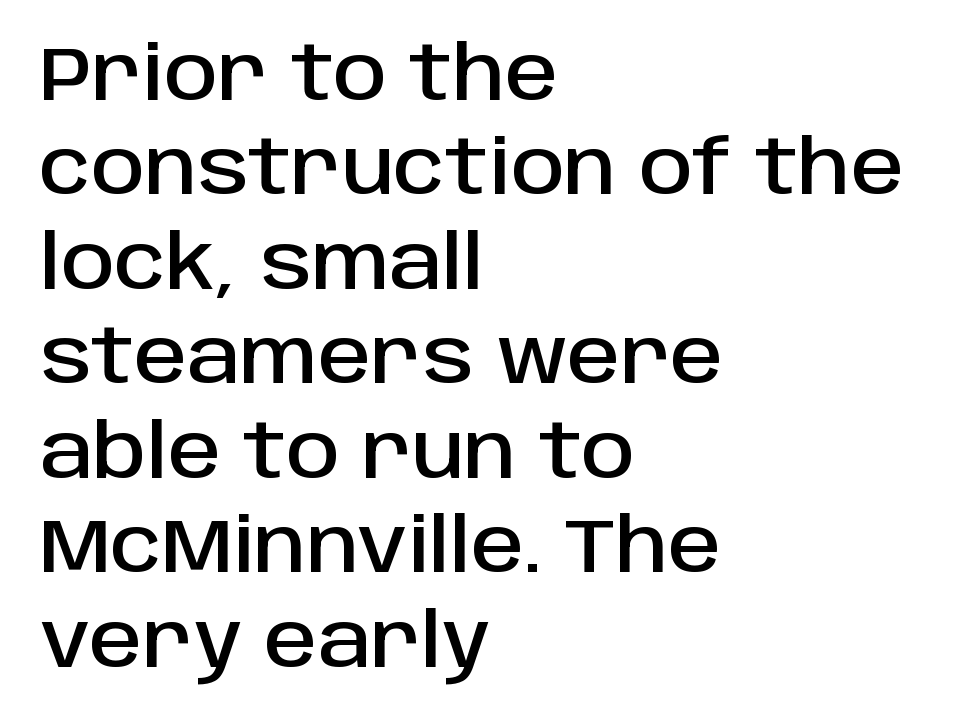
{"serif": "no", "italic": "no", "width": "normal", "stroke_contrast": "low", "x_height": "large", "monospaced": "no", "underline": "no", "align": "left", "line_spacing": "normal", "line_spacing_ratio": 1.26, "letter_spacing": "normal", "letter_spacing_em": 0.0, "glyph_px": 75}
